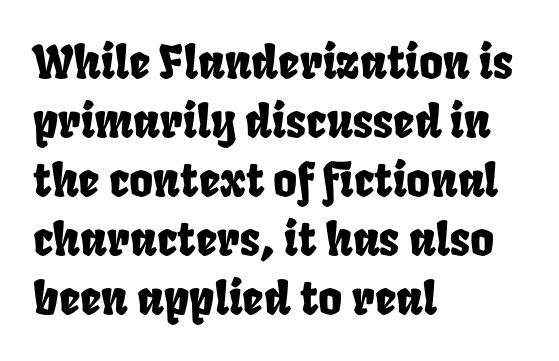
{"width": "condensed", "stroke_contrast": "low", "x_height": "large", "monospaced": "no", "underline": "no", "align": "left", "line_spacing": "normal", "line_spacing_ratio": 1.28, "letter_spacing": "normal", "letter_spacing_em": 0.0, "glyph_px": 46}
